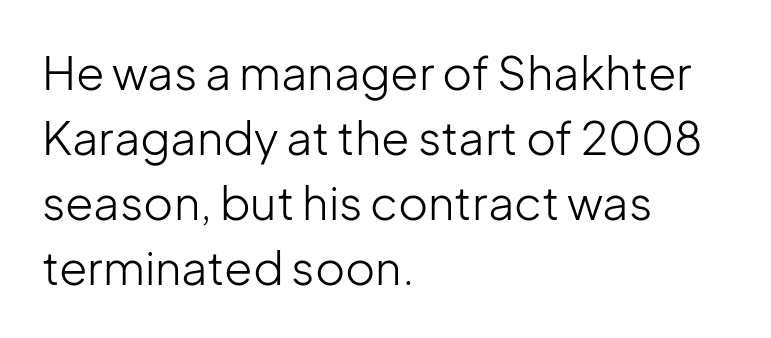
The image shows 46 px light sans-serif type, upright; set left-aligned, normal line spacing (1.41x), normal letter spacing, not underlined; low stroke contrast and a medium x-height.
